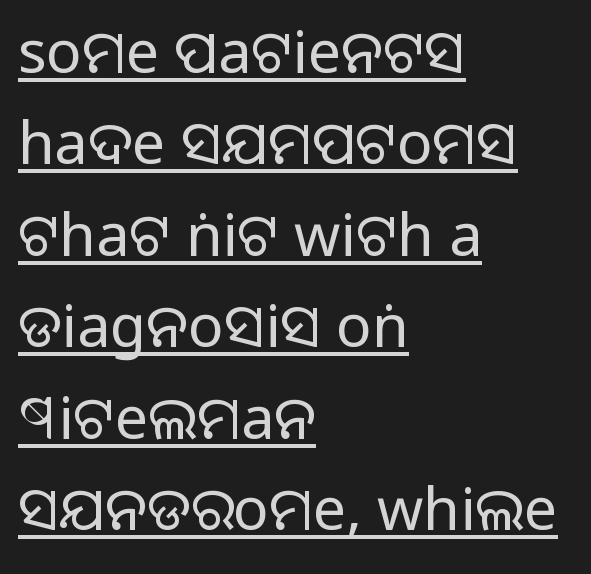
The rendering uses natural spacing where letterforms have individual widths. The cut favours lightness, reaching ordinary text weight at its darkest. The designer left line spacing at the default. Italic? Not at all — the glyphs are vertical. A typesetter would label this face a sans.
